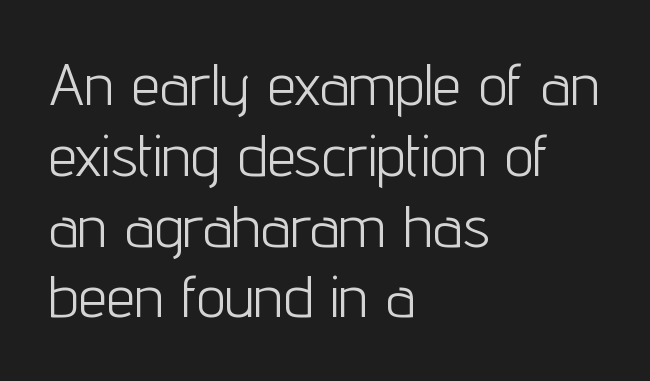
The image shows 58 px light, condensed sans-serif type, upright; set left-aligned, line spacing 1.22x, normal letter spacing, not underlined; low stroke contrast and a medium x-height.
